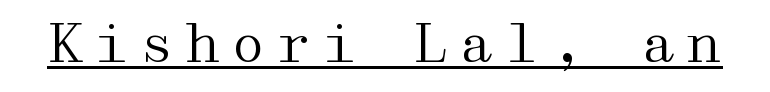
The glyphs are accompanied by a horizontal stroke just below them. This rendering employs a face with finishing strokes, i.e., a serif. The letters look calm and open, with moderate or lighter stems. No italicization has been applied; the sample stays upright.
